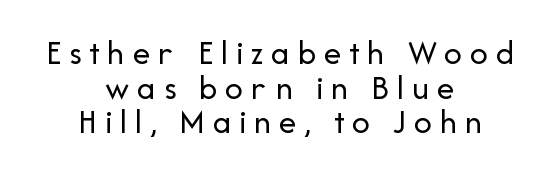
The image shows 35 px regular-weight sans-serif type, upright; set centered, tight line spacing (0.99x), unusually wide letter spacing (+0.22 em), not underlined; low stroke contrast and a medium x-height.
